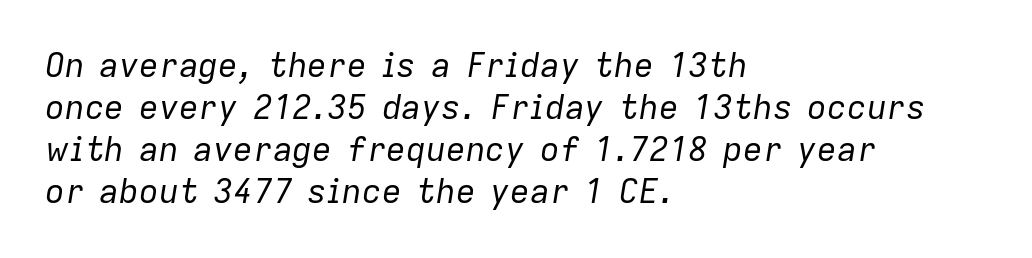
{"italic": "yes", "lean": "right", "slant_degrees": 9, "bold": "no", "weight": "regular", "width": "normal", "stroke_contrast": "low", "x_height": "medium", "monospaced": "no", "underline": "no", "align": "left", "line_spacing": "normal", "line_spacing_ratio": 1.27, "letter_spacing": "normal", "letter_spacing_em": 0.0, "glyph_px": 33}
